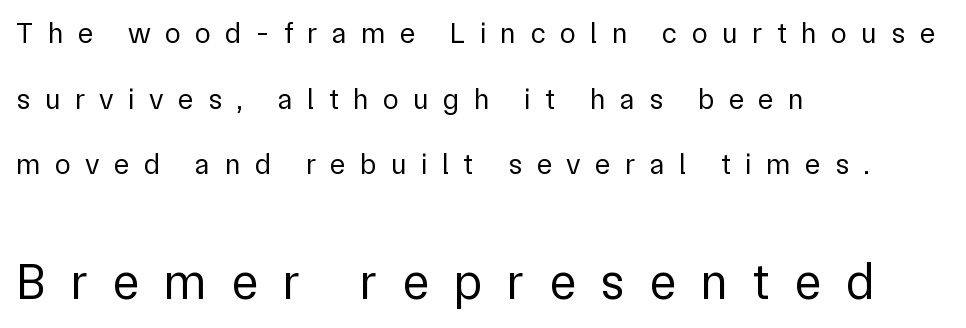
Stroke mass is kept to a normal reading level or below. When letters stand straight like this, we call the style roman or upright. The rendering uses natural spacing where letterforms have individual widths. Honestly, there is no underline to notice here at all. The passage is arranged the way most books set body copy — flush left.
